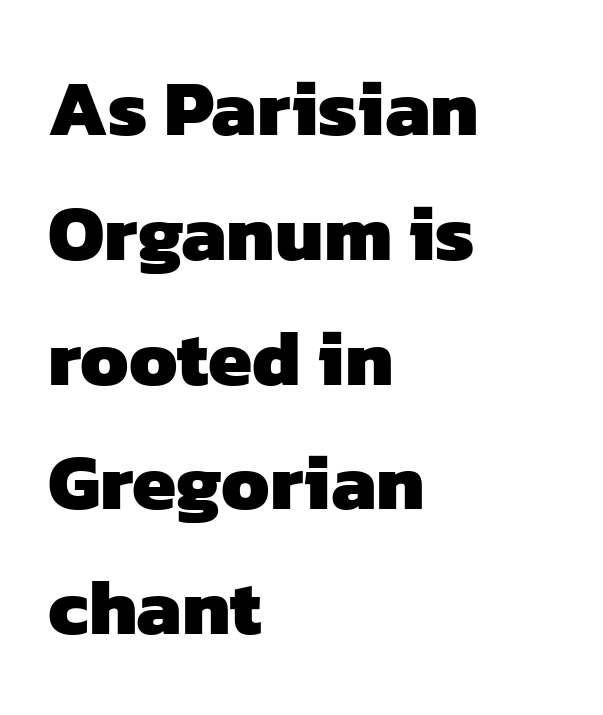
Q: Is the text bold? A: Yes.
Q: Is the typeface a serif or a sans-serif typeface? A: Sans-serif.
Q: Is the text underlined? A: No.
Q: How is the paragraph aligned? A: Left-aligned.
Q: Is the spacing between letters normal or unusually wide? A: Normal.
Q: Is the spacing between lines tight, normal or loose? A: Normal.
Q: Width (condensed, normal, or wide)? A: Normal.
Q: Stroke contrast? A: Low.
Q: x-height? A: Medium.
Q: Monospaced? A: No.
